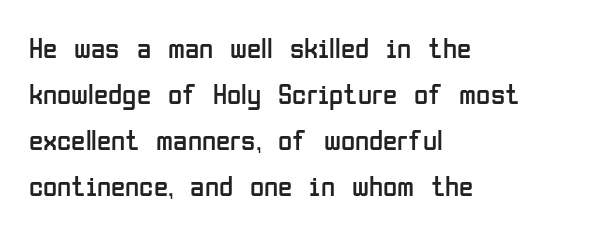
The image shows 29 px regular-weight, condensed sans-serif type, upright; set left-aligned, normal line spacing (1.59x), normal letter spacing, not underlined; low stroke contrast and a medium x-height.
